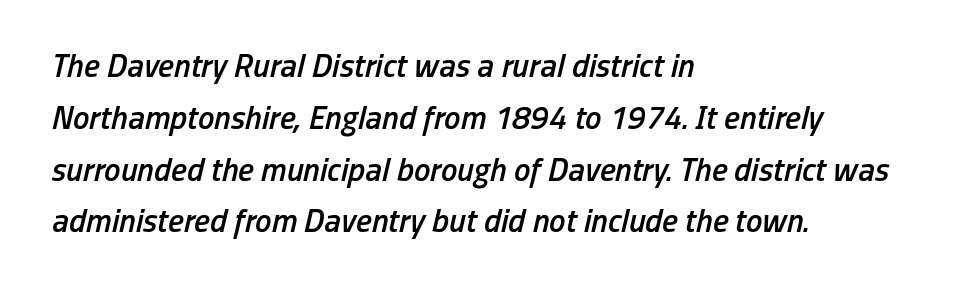
Q: Is the text bold? A: Semi-bold.
Q: Is the text italic (slanted)? A: Yes, it leans right by about 13 degrees.
Q: Is the text underlined? A: No.
Q: How is the paragraph aligned? A: Left-aligned.
Q: Is the spacing between letters normal or unusually wide? A: Normal.
Q: Is the spacing between lines tight, normal or loose? A: Normal.
Q: Width (condensed, normal, or wide)? A: Condensed.
Q: Stroke contrast? A: Low.
Q: x-height? A: Medium.
Q: Monospaced? A: No.
